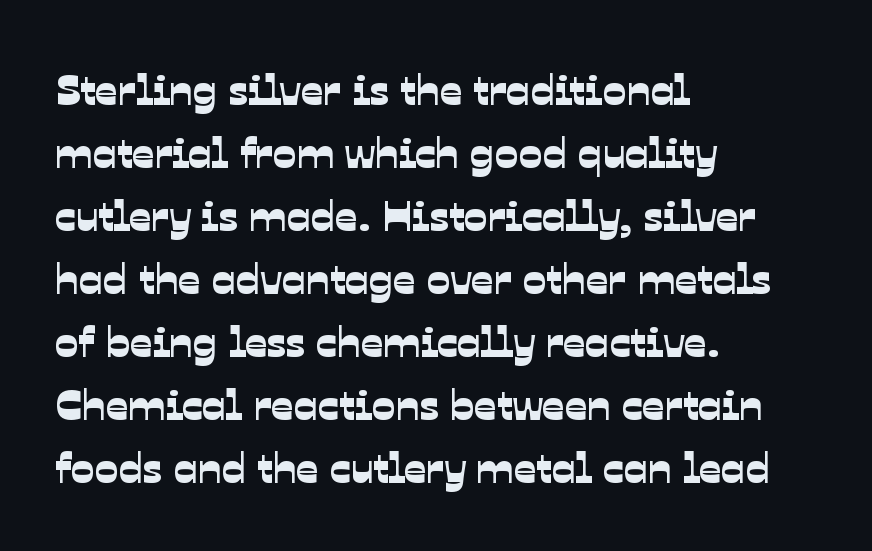
Looks like regular typesetting: each glyph gets only the width it needs. These lines are set flush left with a ragged right edge. Spacing between characters is what you'd get straight out of the box. The space beneath each line is pristine and unruled. The vertical gap from one line to the next is medium. A sans-serif font was chosen for this passage.
